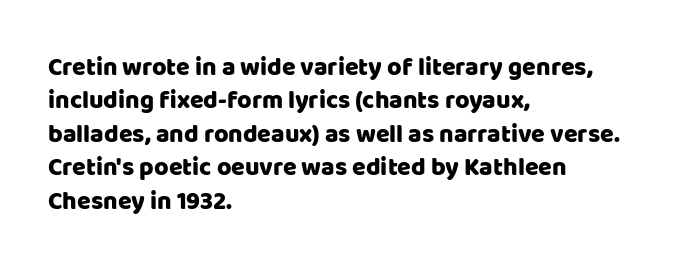
The image shows 25 px text type, upright; set left-aligned, normal line spacing (1.34x), normal letter spacing, not underlined.
